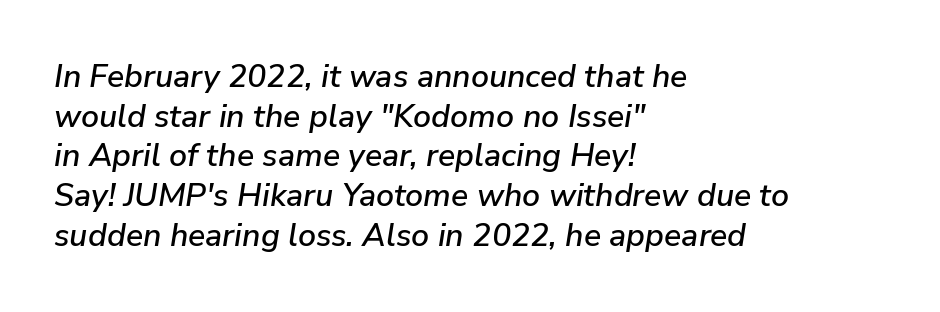
The image shows 32 px text type, italic (leaning right); set left-aligned, line spacing 1.24x, normal letter spacing, not underlined; low stroke contrast and a medium x-height.
